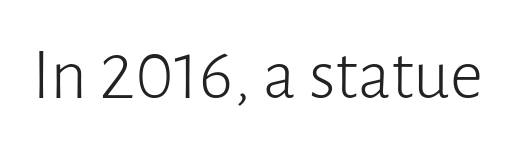
The image shows 73 px light sans-serif type, upright; set normal letter spacing, not underlined; low stroke contrast and a medium x-height.
